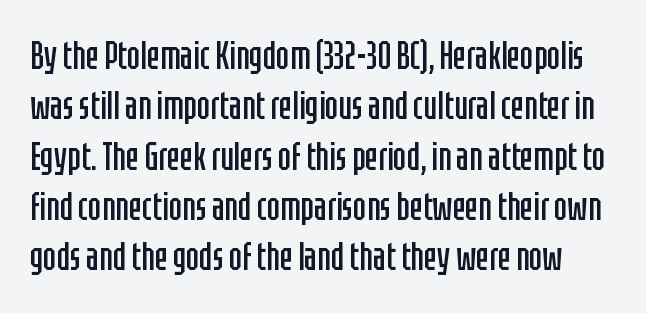
Q: Is the text bold? A: No.
Q: Is the text italic (slanted)? A: No, it is upright.
Q: Is the typeface a serif or a sans-serif typeface? A: Sans-serif.
Q: Is the text underlined? A: No.
Q: Is the spacing between letters normal or unusually wide? A: Normal.
Q: Is the spacing between lines tight, normal or loose? A: Normal.
Q: Width (condensed, normal, or wide)? A: Condensed.
Q: Stroke contrast? A: Low.
Q: x-height? A: Large.
Q: Monospaced? A: No.
